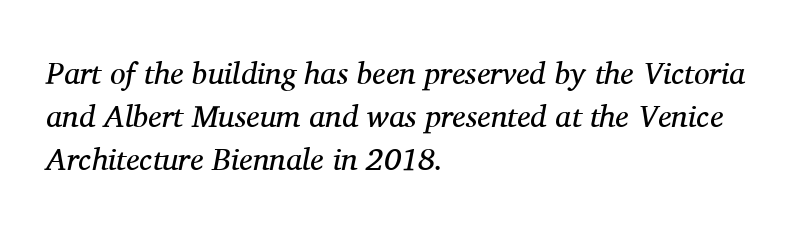
The image shows 31 px regular-weight serif type, italic (leaning right); set left-aligned, normal line spacing (1.39x), normal letter spacing, not underlined; medium stroke contrast and a medium x-height.
